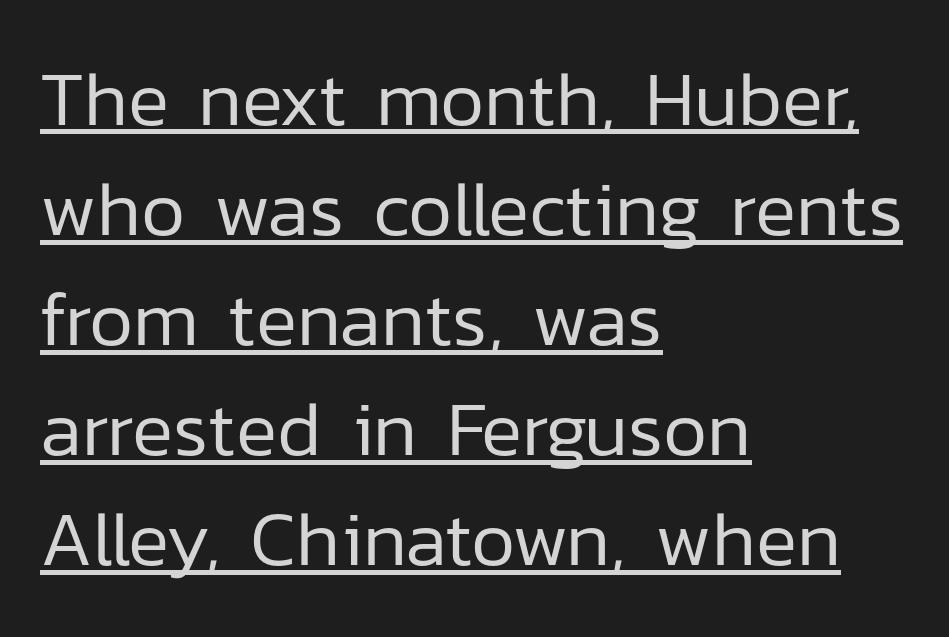
{"serif": "no", "italic": "no", "bold": "no", "weight": "regular", "width": "normal", "stroke_contrast": "low", "x_height": "medium", "monospaced": "no", "underline": "yes", "align": "left", "line_spacing": "normal", "line_spacing_ratio": 1.43, "letter_spacing": "normal", "letter_spacing_em": 0.0, "glyph_px": 77}
